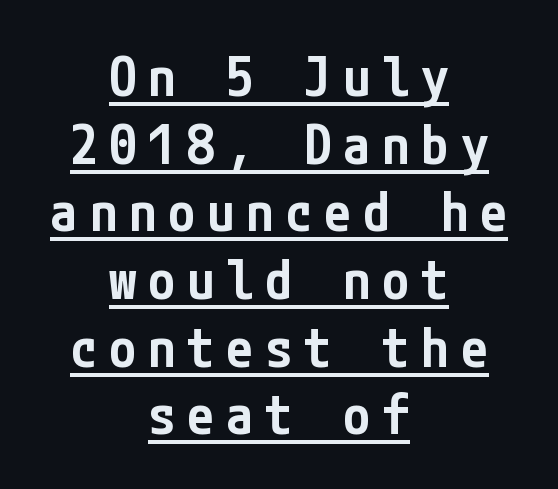
The passage shown is typeset with a sans-serif family. Semibold letterforms, between regular and bold. Do the letters lean? They stand straight. The string is rendered with underlining switched on. Short note: letters widely spaced. Leftover space on each line is divided equally before and after the words.
